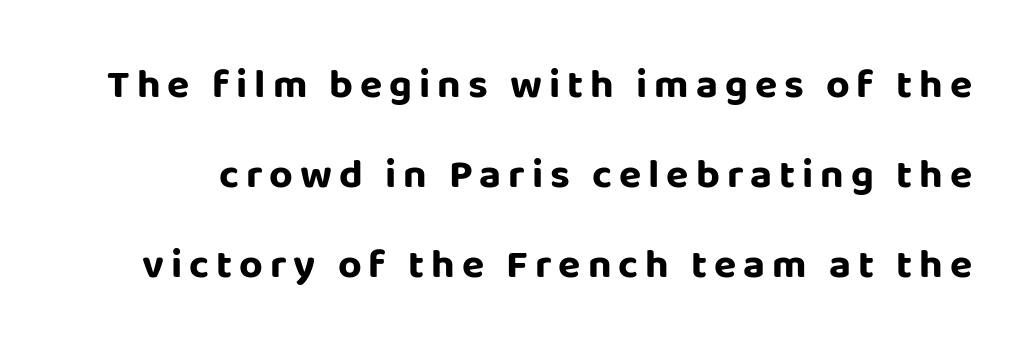
{"serif": "no", "italic": "no", "bold": "yes", "weight": "bold", "width": "normal", "stroke_contrast": "low", "x_height": "large", "monospaced": "no", "underline": "no", "line_spacing": "loose", "line_spacing_ratio": 2.19, "glyph_px": 41}
